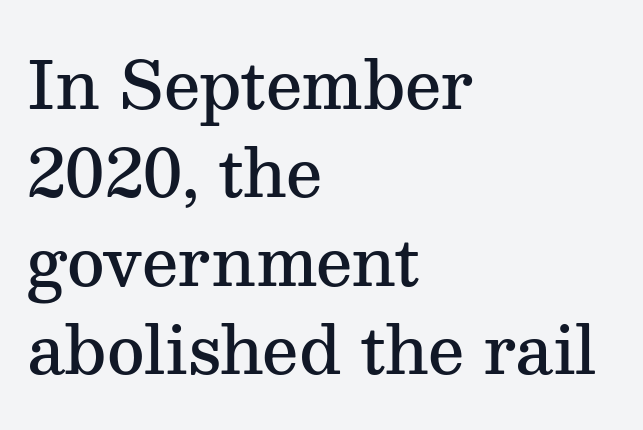
Moderately thickened strokes mark this as semibold type. Glance below the letters and you will spot only blank space. A typesetter would call this proportional, since set widths differ per character. The text was rendered using a seriffed face with decorative stroke endings. The setting favours the left margin, as ordinary paragraphs usually do.
